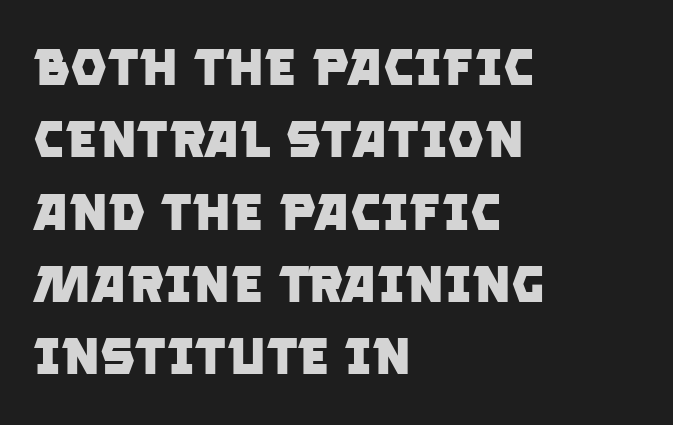
The image shows 52 px heavy sans-serif type; set left-aligned, normal line spacing (1.39x), normal letter spacing, not underlined; low stroke contrast and a large x-height.
